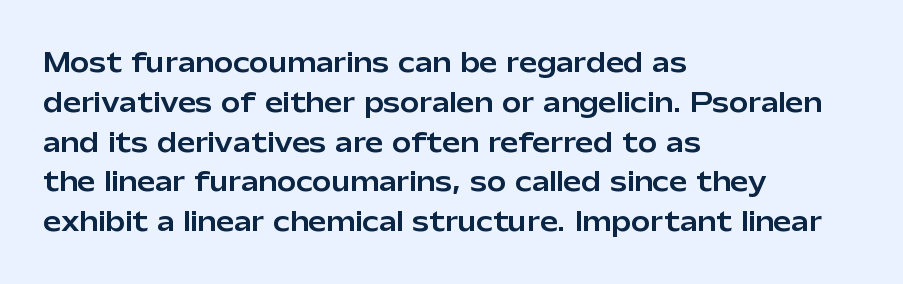
Q: Is the text italic (slanted)? A: No, it is upright.
Q: Is the text underlined? A: No.
Q: How is the paragraph aligned? A: Left-aligned.
Q: Is the spacing between letters normal or unusually wide? A: Normal.
Q: Is the spacing between lines tight, normal or loose? A: Normal.
